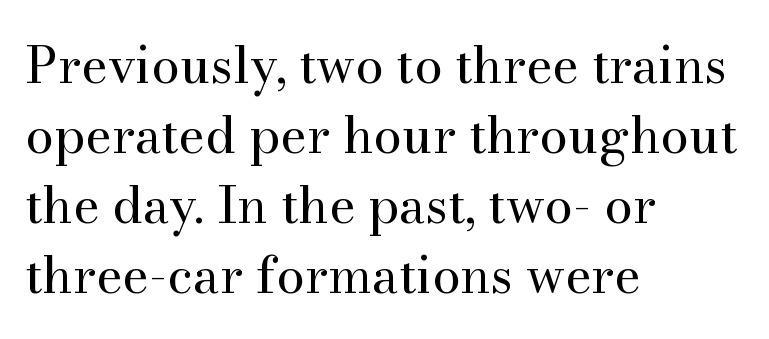
Q: Is the text bold? A: No.
Q: Is the text italic (slanted)? A: No, it is upright.
Q: Is the typeface a serif or a sans-serif typeface? A: Serif.
Q: Is the text underlined? A: No.
Q: How is the paragraph aligned? A: Left-aligned.
Q: Is the spacing between letters normal or unusually wide? A: Normal.
Q: Is the spacing between lines tight, normal or loose? A: Normal.
Q: Width (condensed, normal, or wide)? A: Normal.
Q: Stroke contrast? A: Medium.
Q: x-height? A: Small.
Q: Monospaced? A: No.
